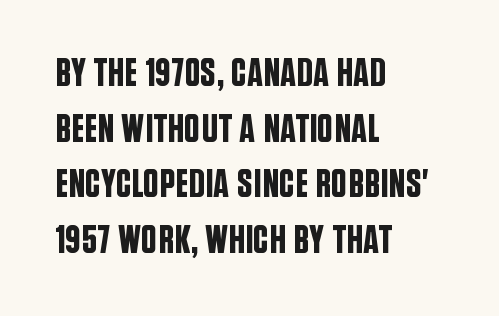
The image shows 40 px condensed sans-serif type, upright; set left-aligned, normal line spacing (1.39x), normal letter spacing, not underlined; low stroke contrast and a large x-height.
